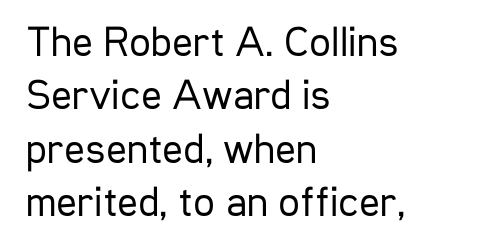
{"serif": "no", "italic": "no", "bold": "no", "weight": "regular", "width": "condensed", "stroke_contrast": "low", "x_height": "medium", "monospaced": "no", "underline": "no", "align": "left", "line_spacing_ratio": 1.24, "letter_spacing": "normal", "letter_spacing_em": 0.0, "glyph_px": 43}
